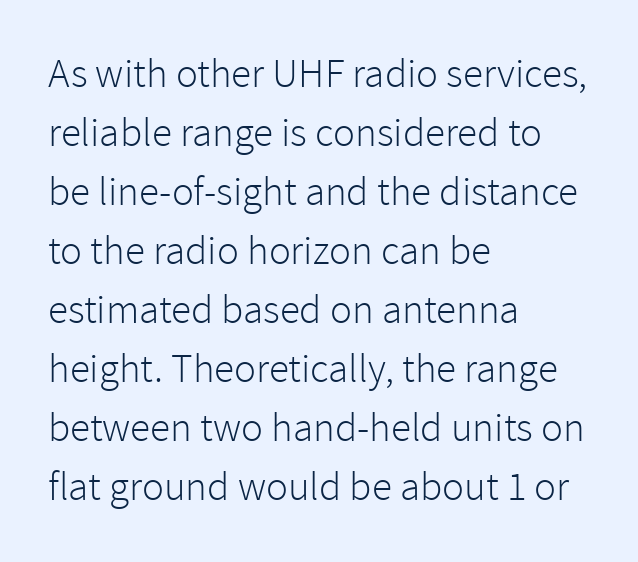
The image shows 41 px light sans-serif type, upright; set left-aligned, normal line spacing (1.44x), normal letter spacing, not underlined; low stroke contrast and a medium x-height.
